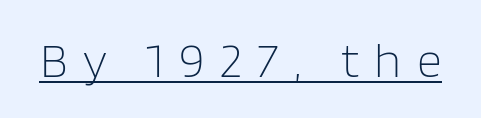
Q: Is the text bold? A: No.
Q: Is the text italic (slanted)? A: No, it is upright.
Q: Is the typeface a serif or a sans-serif typeface? A: Sans-serif.
Q: Is the text underlined? A: Yes.
Q: Is the spacing between letters normal or unusually wide? A: Unusually wide.
Q: Width (condensed, normal, or wide)? A: Normal.
Q: Stroke contrast? A: Low.
Q: x-height? A: Large.
Q: Monospaced? A: No.
